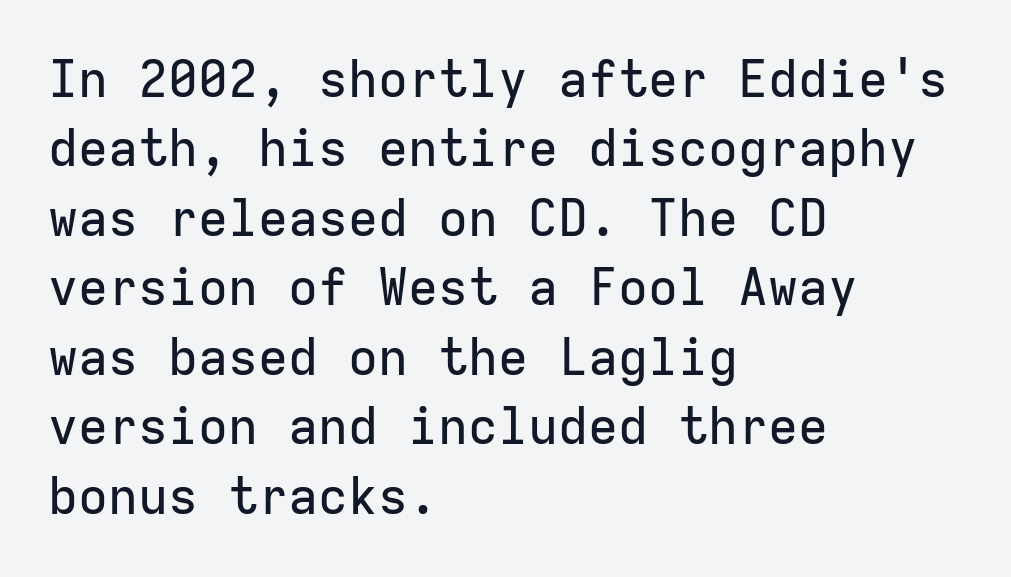
The image shows 50 px sans-serif type, upright, monospaced; set left-aligned, normal line spacing (1.39x), normal letter spacing, not underlined; low stroke contrast and a medium x-height.
